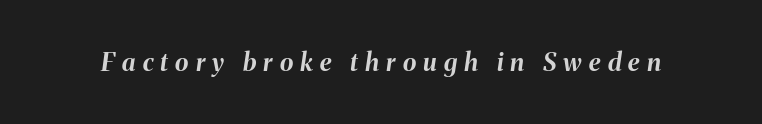
Q: Is the text bold? A: Yes.
Q: Is the text italic (slanted)? A: Yes, it leans right by about 8 degrees.
Q: Is the text underlined? A: No.
Q: Is the spacing between letters normal or unusually wide? A: Unusually wide.
